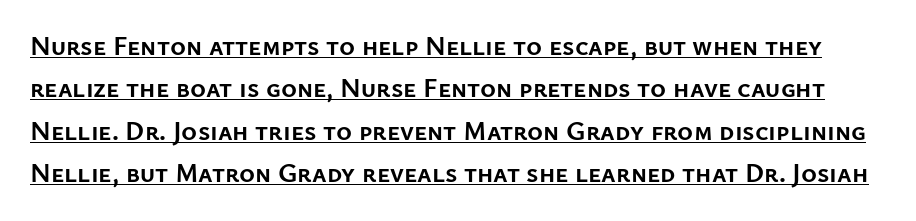
Q: Is the text bold? A: Yes.
Q: Is the text italic (slanted)? A: No, it is upright.
Q: Is the text underlined? A: Yes.
Q: Is the spacing between letters normal or unusually wide? A: Normal.
Q: Is the spacing between lines tight, normal or loose? A: Normal.
